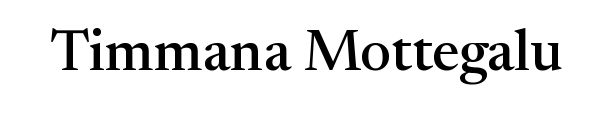
Q: Is the text italic (slanted)? A: No, it is upright.
Q: Is the typeface a serif or a sans-serif typeface? A: Serif.
Q: Is the text underlined? A: No.
Q: Is the spacing between letters normal or unusually wide? A: Normal.
Q: Width (condensed, normal, or wide)? A: Normal.
Q: Stroke contrast? A: Medium.
Q: x-height? A: Medium.
Q: Monospaced? A: No.
